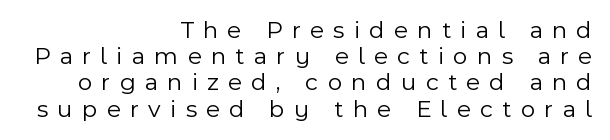
The image shows 25 px text type, upright; set right-aligned, tight line spacing (1.05x), unusually wide letter spacing (+0.37 em), not underlined.
